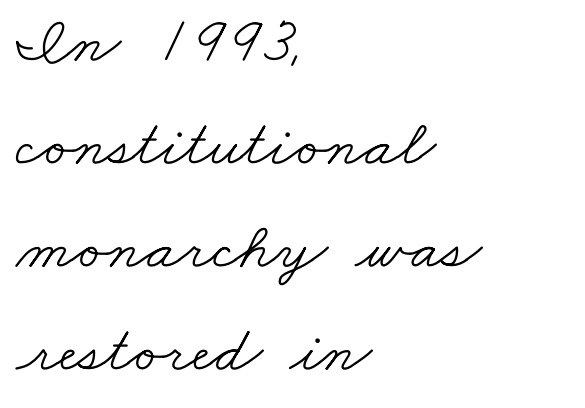
{"serif": "yes", "bold": "no", "weight": "light", "width": "wide", "stroke_contrast": "low", "x_height": "small", "monospaced": "no", "underline": "no", "align": "left", "line_spacing": "normal", "line_spacing_ratio": 1.56, "letter_spacing": "normal", "letter_spacing_em": 0.0, "glyph_px": 66}
